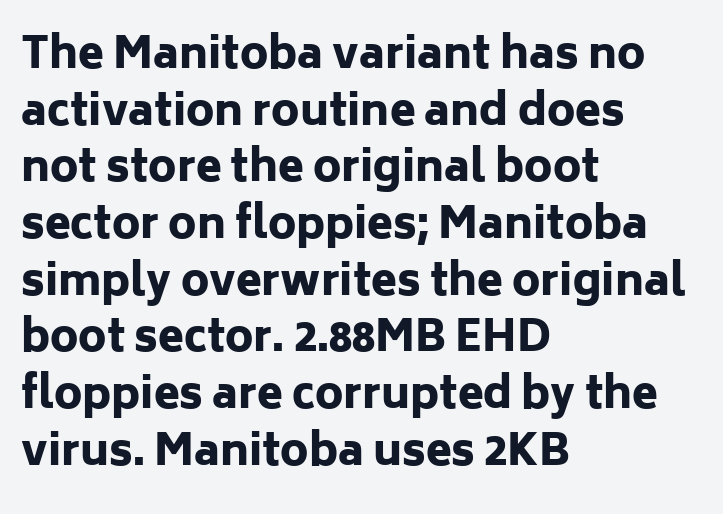
Q: Is the text bold? A: Yes.
Q: Is the text italic (slanted)? A: No, it is upright.
Q: Is the typeface a serif or a sans-serif typeface? A: Sans-serif.
Q: Is the text underlined? A: No.
Q: How is the paragraph aligned? A: Left-aligned.
Q: Is the spacing between letters normal or unusually wide? A: Normal.
Q: Is the spacing between lines tight, normal or loose? A: Normal.
Q: Width (condensed, normal, or wide)? A: Normal.
Q: Stroke contrast? A: Low.
Q: x-height? A: Medium.
Q: Monospaced? A: No.
